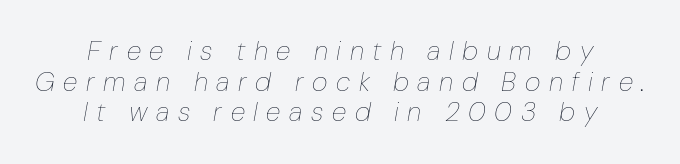
Glyph-to-glyph distance is far greater than everyday printed text. Would a proofreader flag this as italicized? Yes. Bare-footed words on every line. The text block is weighted toward neither margin, spreading evenly from the middle. A light-to-regular cut is what we see here. Summary of vertical rhythm: compact, with narrow interline spacing.
